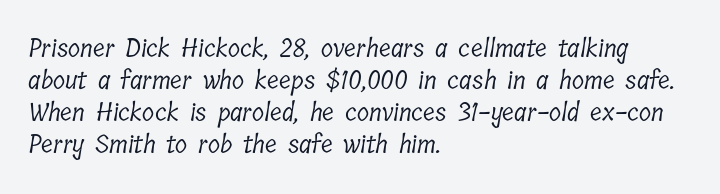
Q: Is the text bold? A: No.
Q: Is the text underlined? A: No.
Q: How is the paragraph aligned? A: Left-aligned.
Q: Is the spacing between letters normal or unusually wide? A: Normal.
Q: Is the spacing between lines tight, normal or loose? A: Normal.
